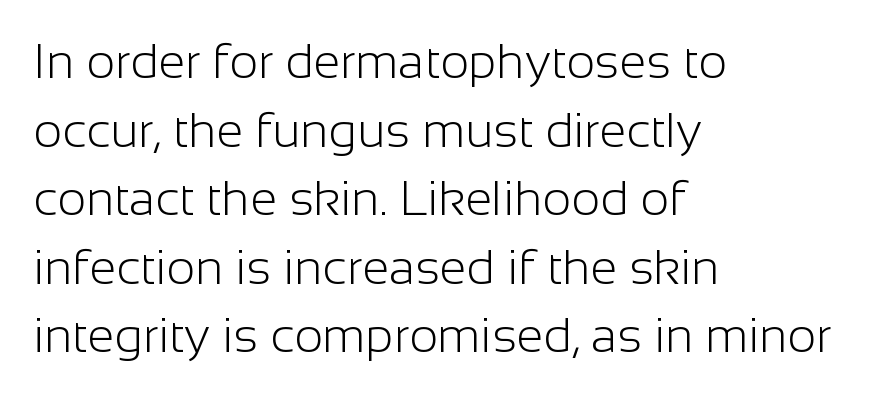
The image shows 49 px light sans-serif type, upright; set left-aligned, normal line spacing (1.4x), normal letter spacing, not underlined; low stroke contrast and a medium x-height.
